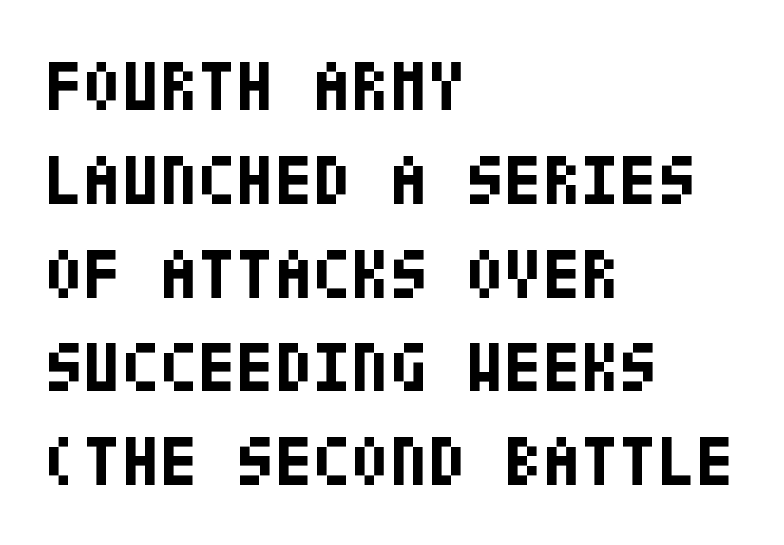
The image shows 70 px bold, condensed sans-serif type, upright; set left-aligned, normal line spacing (1.34x), normal letter spacing, not underlined; low stroke contrast and a large x-height.
